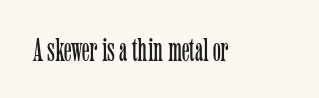
Q: Is the text bold? A: No.
Q: Is the text italic (slanted)? A: No, it is upright.
Q: Is the typeface a serif or a sans-serif typeface? A: Serif.
Q: Is the text underlined? A: No.
Q: Is the spacing between letters normal or unusually wide? A: Normal.
Q: Width (condensed, normal, or wide)? A: Condensed.
Q: Stroke contrast? A: Low.
Q: x-height? A: Medium.
Q: Monospaced? A: No.
